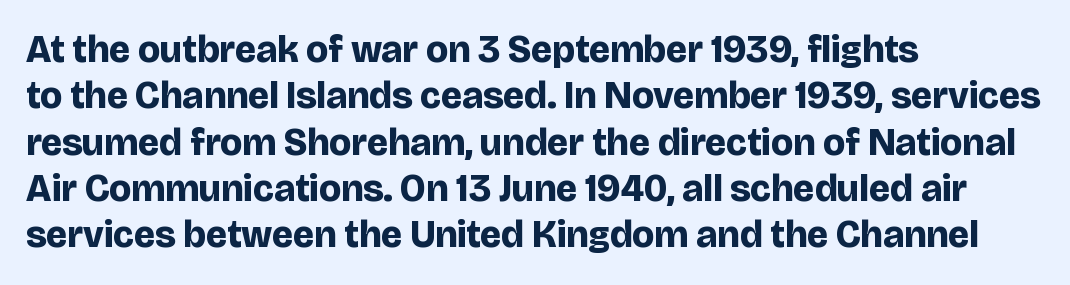
{"serif": "no", "italic": "no", "bold": "yes", "weight": "bold", "width": "normal", "stroke_contrast": "low", "x_height": "large", "monospaced": "no", "underline": "no", "align": "left", "line_spacing_ratio": 1.22, "letter_spacing": "normal", "letter_spacing_em": 0.0, "glyph_px": 38}
